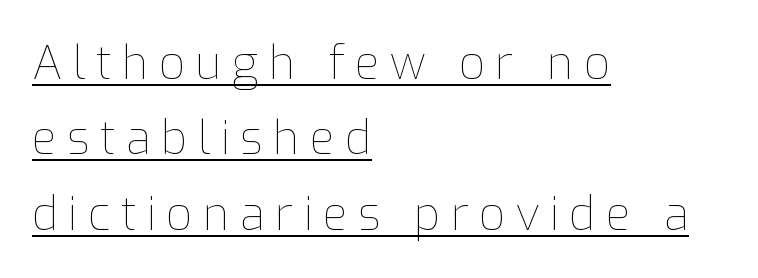
The lines sit at an ordinary, default distance from one another. Do the letters lean? They stand straight. This is underlined copy, the kind a proofreader might mark for attention. Tracking here is generous; glyphs stand well apart from one another. Spacing verdict: proportional, widths tailored to each character.
